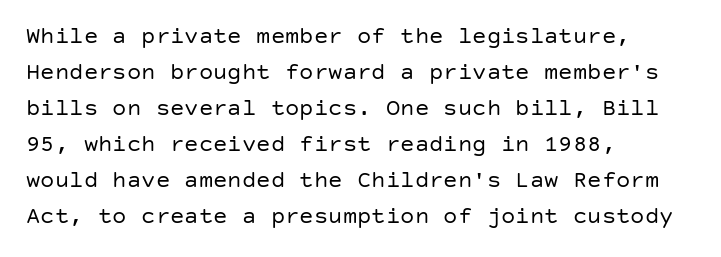
Q: Is the text bold? A: No.
Q: Is the text italic (slanted)? A: No, it is upright.
Q: Is the text underlined? A: No.
Q: How is the paragraph aligned? A: Left-aligned.
Q: Is the spacing between letters normal or unusually wide? A: Normal.
Q: Is the spacing between lines tight, normal or loose? A: Normal.
